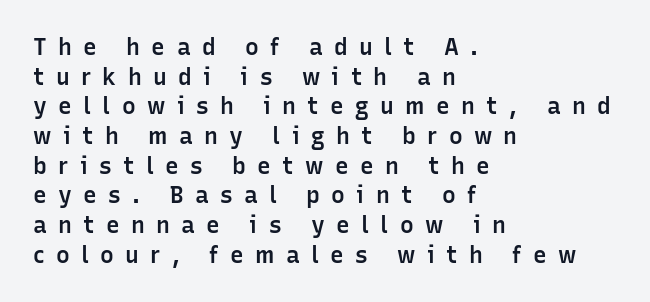
Q: Is the text bold? A: Semi-bold.
Q: Is the text italic (slanted)? A: No, it is upright.
Q: Is the text underlined? A: No.
Q: How is the paragraph aligned? A: Left-aligned.
Q: Is the spacing between letters normal or unusually wide? A: Unusually wide.
Q: Is the spacing between lines tight, normal or loose? A: Normal.
